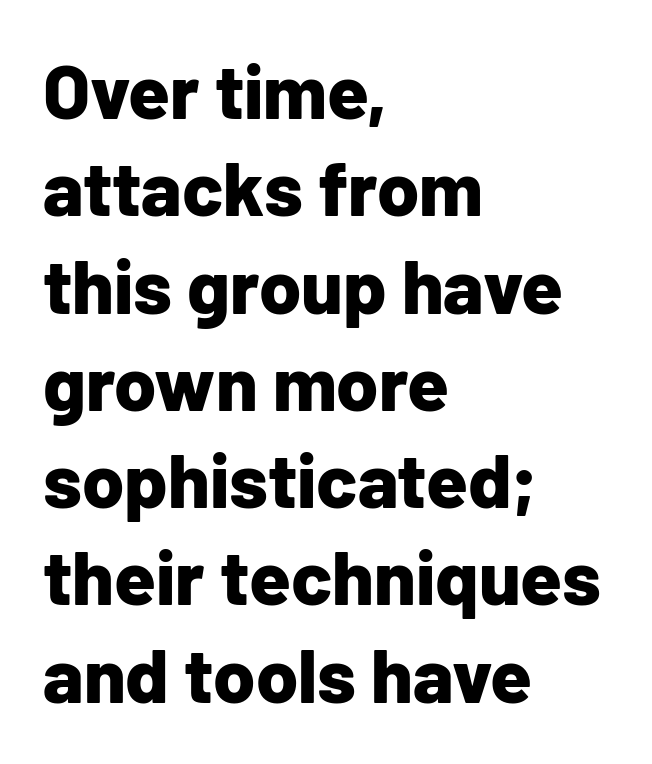
{"serif": "no", "italic": "no", "bold": "yes", "weight": "bold", "width": "normal", "stroke_contrast": "low", "x_height": "medium", "monospaced": "no", "underline": "no", "align": "left", "line_spacing": "normal", "line_spacing_ratio": 1.28, "letter_spacing": "normal", "letter_spacing_em": 0.0, "glyph_px": 76}
